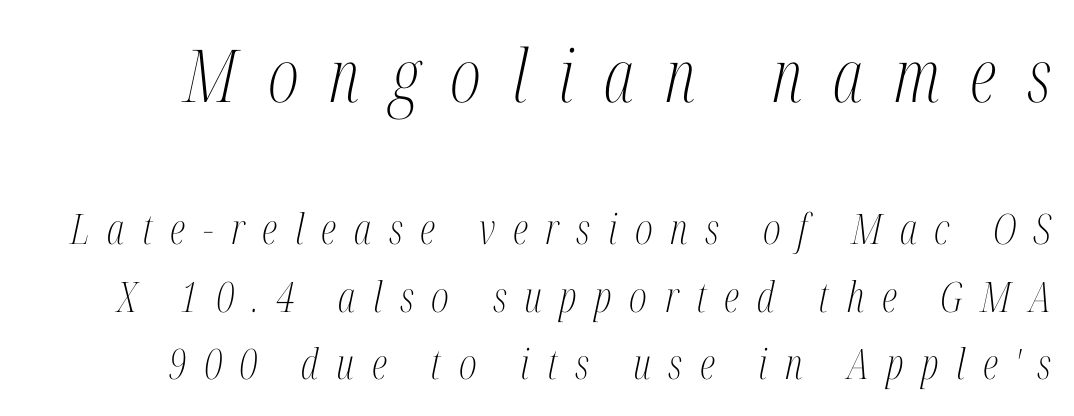
Only glyphs here, with clear space below each row. Stems here are at most as thick as an everyday book face. Do the characters align in a grid? No, the font is proportional. This rendering widens character spacing well past its baseline value. Baseline-to-baseline distance is the conventional proportion of letter height. Look at the bottom of the vertical strokes: they flare into serifs here.
